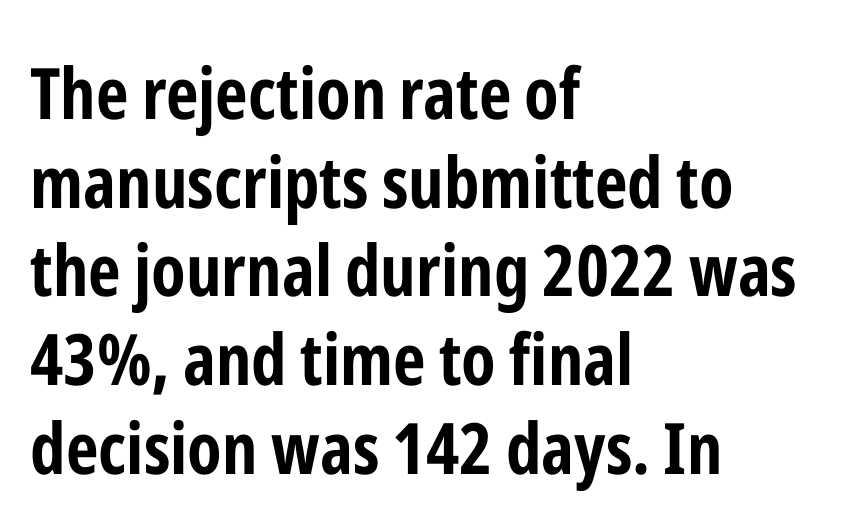
{"serif": "no", "italic": "no", "bold": "yes", "weight": "bold", "width": "condensed", "stroke_contrast": "low", "x_height": "medium", "monospaced": "no", "underline": "no", "align": "left", "line_spacing": "normal", "line_spacing_ratio": 1.25, "letter_spacing": "normal", "letter_spacing_em": 0.0, "glyph_px": 71}
